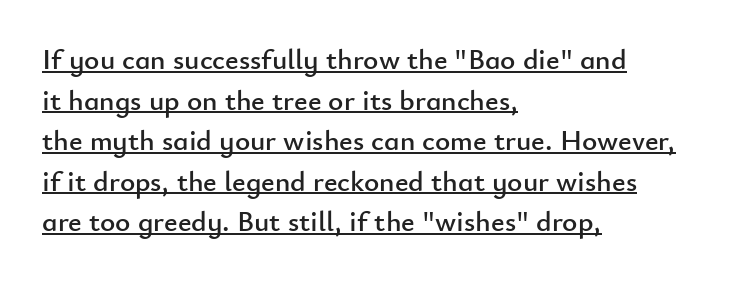
Line spacing here is normal. Is the letter spacing exaggerated? No — it looks like the ordinary default. This rendering employs a face without finishing strokes, i.e., a sans-serif. Each letter keeps its own natural width here, so spacing adapts to shape. The string is rendered with underlining switched on. Ordinary non-slanted type is in use.
